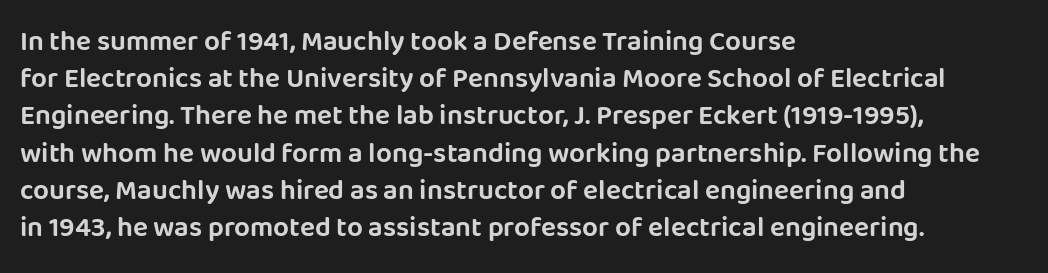
Q: Is the text italic (slanted)? A: No, it is upright.
Q: Is the typeface a serif or a sans-serif typeface? A: Sans-serif.
Q: Is the text underlined? A: No.
Q: How is the paragraph aligned? A: Left-aligned.
Q: Is the spacing between letters normal or unusually wide? A: Normal.
Q: Is the spacing between lines tight, normal or loose? A: Normal.
Q: Width (condensed, normal, or wide)? A: Normal.
Q: Stroke contrast? A: Low.
Q: x-height? A: Large.
Q: Monospaced? A: No.
